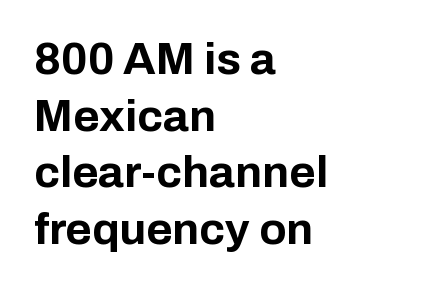
{"serif": "no", "italic": "no", "bold": "yes", "weight": "bold", "width": "normal", "stroke_contrast": "low", "x_height": "medium", "monospaced": "no", "underline": "no", "align": "left", "line_spacing": "normal", "line_spacing_ratio": 1.26, "letter_spacing": "normal", "letter_spacing_em": 0.0, "glyph_px": 45}
